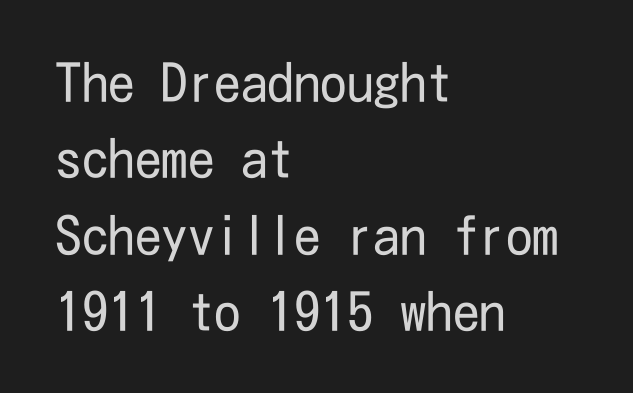
Italic: no, the glyphs are upright roman. Letterform terminals end flat and unadorned throughout the passage. Think standard paragraph weight, or any step lighter than that. How would I describe the line gaps? Plain and ordinary. Teacher's note: observe the even left margin — that is flush-left alignment.
